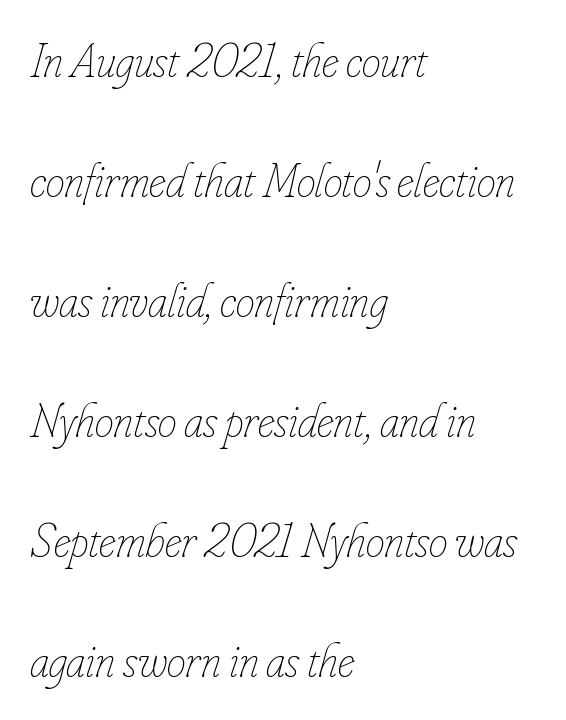
The leading is generous, giving the passage an open texture. This rendering features lettering with no underline. Typeset ragged right — the left edge is the straight one. Weight: regular or lighter. When letters slant like this, we call the style italic.
